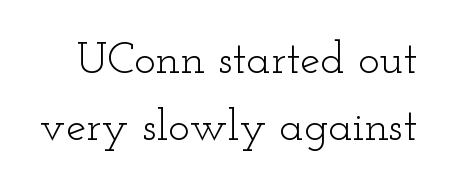
Q: Is the text bold? A: No.
Q: Is the text italic (slanted)? A: No, it is upright.
Q: Is the typeface a serif or a sans-serif typeface? A: Serif.
Q: Is the text underlined? A: No.
Q: Is the spacing between letters normal or unusually wide? A: Normal.
Q: Is the spacing between lines tight, normal or loose? A: Normal.
Q: Width (condensed, normal, or wide)? A: Wide.
Q: Stroke contrast? A: Low.
Q: x-height? A: Small.
Q: Monospaced? A: No.
